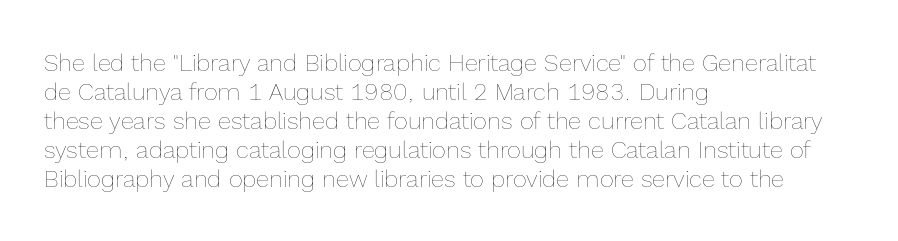
The image shows 24 px text type, upright; set left-aligned, line spacing 1.21x, normal letter spacing, not underlined.
